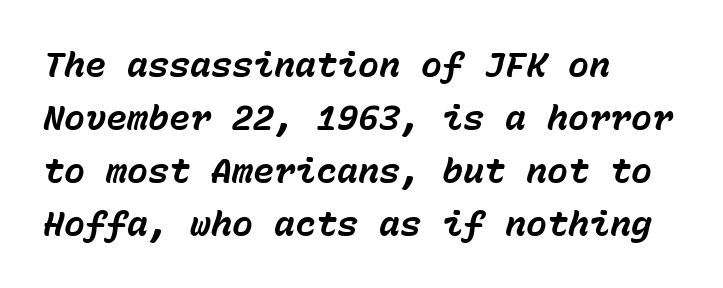
Q: Is the text bold? A: Yes.
Q: Is the text italic (slanted)? A: Yes, it leans right by about 15 degrees.
Q: Is the text underlined? A: No.
Q: How is the paragraph aligned? A: Left-aligned.
Q: Is the spacing between letters normal or unusually wide? A: Normal.
Q: Is the spacing between lines tight, normal or loose? A: Normal.
Q: Width (condensed, normal, or wide)? A: Normal.
Q: Stroke contrast? A: Low.
Q: x-height? A: Medium.
Q: Monospaced? A: Yes.
